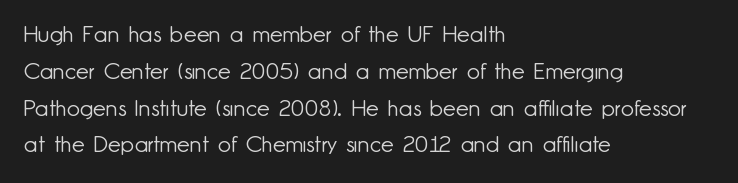
The image shows 23 px text type, upright; set left-aligned, normal line spacing (1.6x), normal letter spacing, not underlined.
